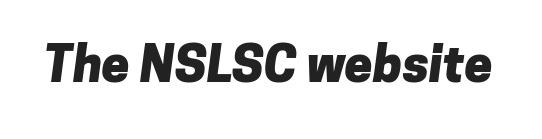
{"serif": "no", "bold": "yes", "weight": "heavy", "width": "normal", "stroke_contrast": "low", "x_height": "medium", "monospaced": "no", "underline": "no", "letter_spacing": "normal", "letter_spacing_em": 0.0, "glyph_px": 50}
